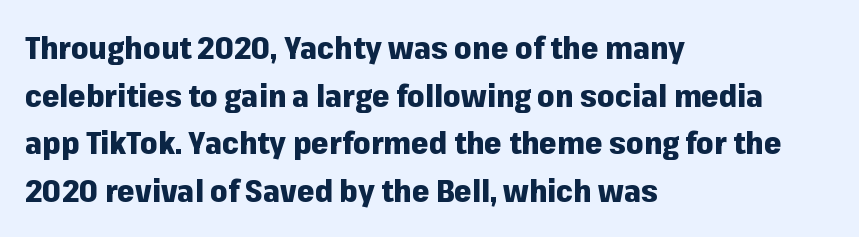
The image shows 31 px heavy sans-serif type, upright; set left-aligned, normal line spacing (1.54x), normal letter spacing, not underlined; low stroke contrast and a medium x-height.
